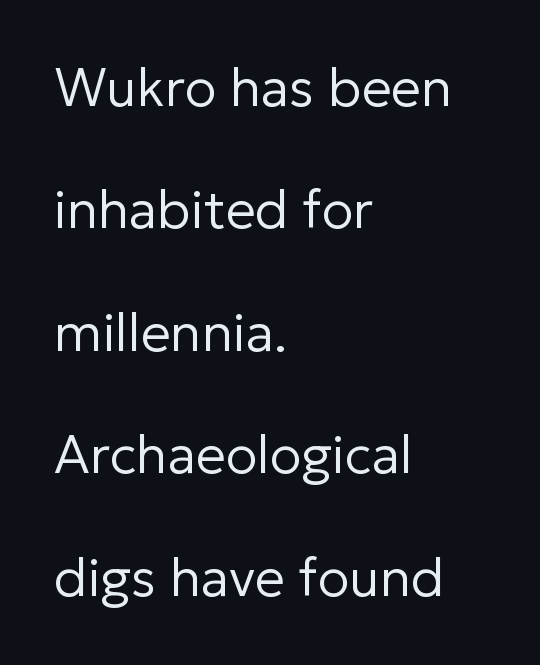
The image shows 53 px regular-weight sans-serif type, upright; set left-aligned, loose line spacing (2.31x), normal letter spacing, not underlined; low stroke contrast and a medium x-height.
